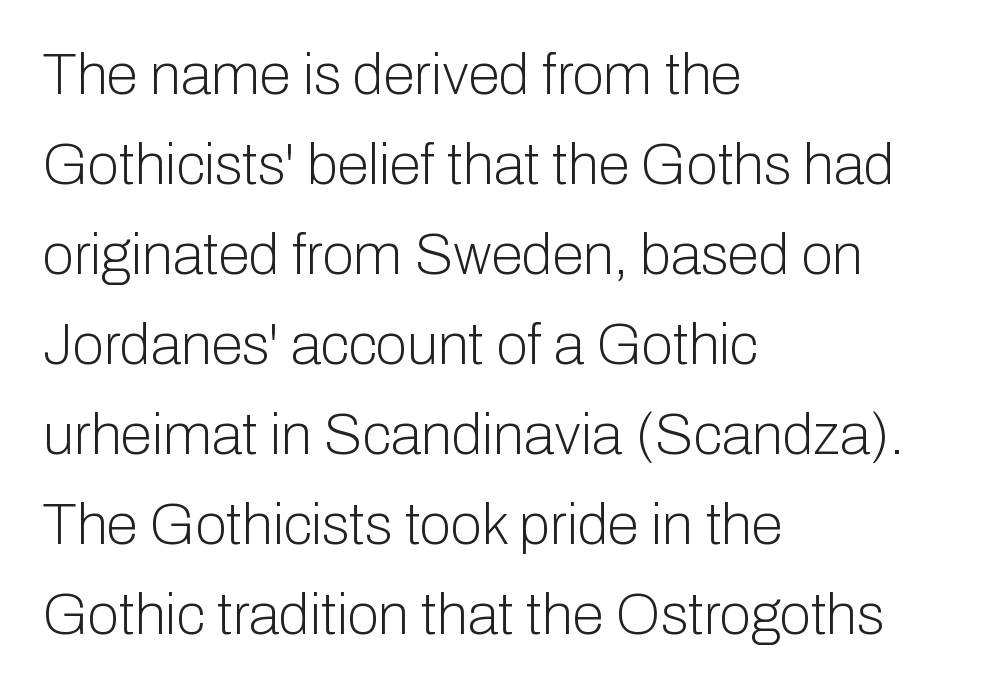
Q: Is the text bold? A: No.
Q: Is the text italic (slanted)? A: No, it is upright.
Q: Is the typeface a serif or a sans-serif typeface? A: Sans-serif.
Q: Is the text underlined? A: No.
Q: How is the paragraph aligned? A: Left-aligned.
Q: Is the spacing between letters normal or unusually wide? A: Normal.
Q: Is the spacing between lines tight, normal or loose? A: Normal.
Q: Width (condensed, normal, or wide)? A: Normal.
Q: Stroke contrast? A: Low.
Q: x-height? A: Medium.
Q: Monospaced? A: No.
